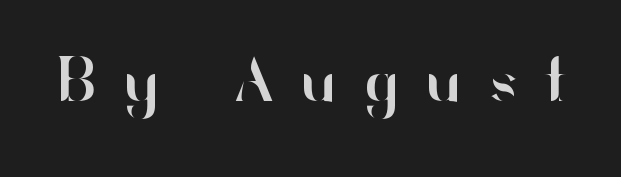
The text was rendered using a sans face with plain stroke endings. The letters stand straight up with perfectly vertical stems. These lines are rendered in a variable-pitch font. The horizontal fit of the characters is loose and conspicuously gappy. Any mark beneath the type? The region is blank.
